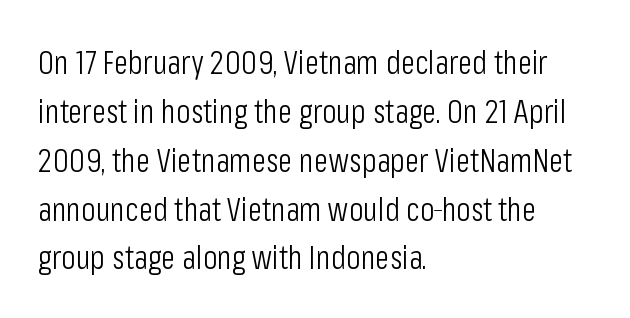
The image shows 33 px light, condensed sans-serif type, upright; set left-aligned, normal line spacing (1.48x), normal letter spacing, not underlined; low stroke contrast and a medium x-height.
